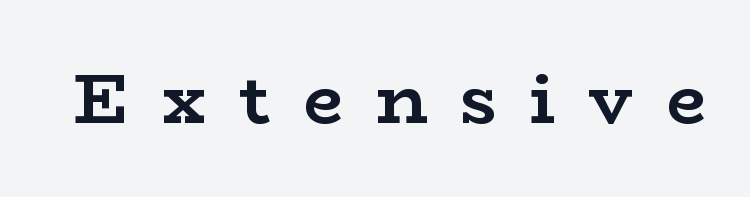
{"serif": "yes", "italic": "no", "bold": "yes", "weight": "semibold", "width": "wide", "stroke_contrast": "low", "x_height": "medium", "monospaced": "no", "underline": "no", "letter_spacing": "wide", "letter_spacing_em": 0.47, "glyph_px": 70}
